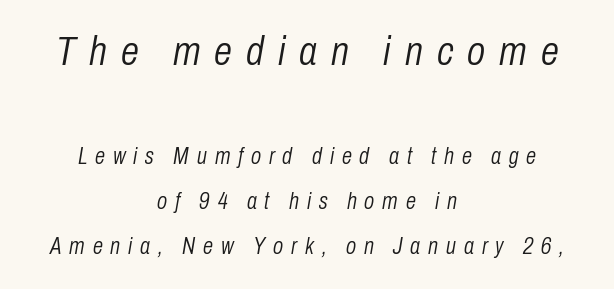
Compared with typical paragraphs, the rows here are farther apart. Unmarked baselines from the first word to the last. Glyph-to-glyph distance is far greater than everyday printed text. This is not heavy type; no bold has been used. Characters are canted at an angle relative to the baseline's perpendicular. Look at the glyph heights: the upper group is clearly the bigger setting.
